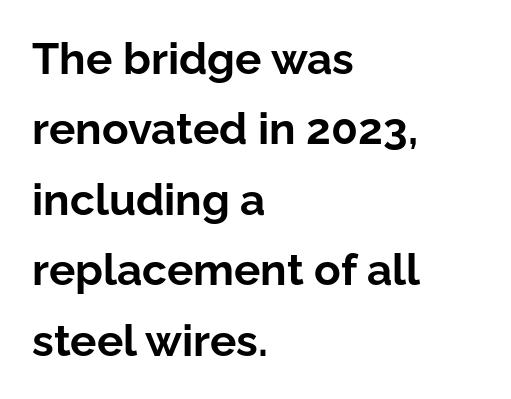
Q: Is the text bold? A: Yes.
Q: Is the text italic (slanted)? A: No, it is upright.
Q: Is the typeface a serif or a sans-serif typeface? A: Sans-serif.
Q: Is the text underlined? A: No.
Q: How is the paragraph aligned? A: Left-aligned.
Q: Is the spacing between letters normal or unusually wide? A: Normal.
Q: Is the spacing between lines tight, normal or loose? A: Normal.
Q: Width (condensed, normal, or wide)? A: Normal.
Q: Stroke contrast? A: Low.
Q: x-height? A: Medium.
Q: Monospaced? A: No.
